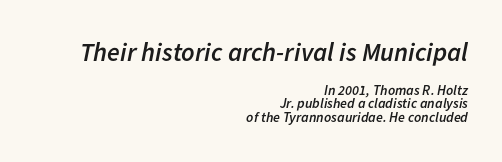
The face used here is a semibold: visibly heavier than regular, lighter than bold. Each word holds together tightly as a unit, with standard inter-letter gaps. Underlining? Definitely not there. The rendering anchors every line to the right-hand side. The initial chunk of copy outweighs the following chunk in type size.
